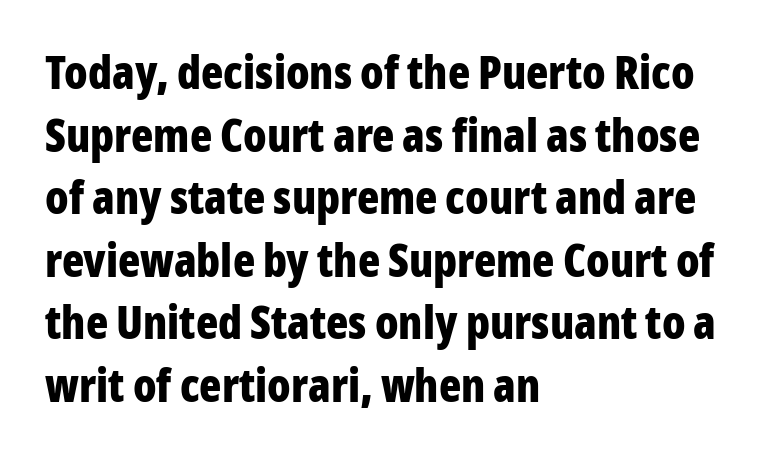
{"serif": "no", "italic": "no", "bold": "yes", "weight": "bold", "width": "condensed", "stroke_contrast": "low", "x_height": "medium", "monospaced": "no", "underline": "no", "align": "left", "line_spacing": "normal", "line_spacing_ratio": 1.36, "letter_spacing": "normal", "letter_spacing_em": 0.0, "glyph_px": 46}
